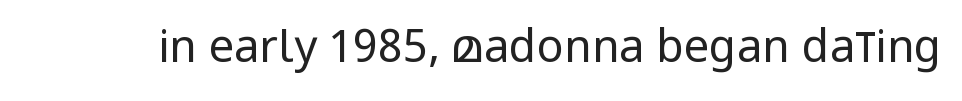
The image shows 45 px regular-weight, condensed sans-serif type, upright; set normal letter spacing, not underlined; low stroke contrast and a large x-height.
